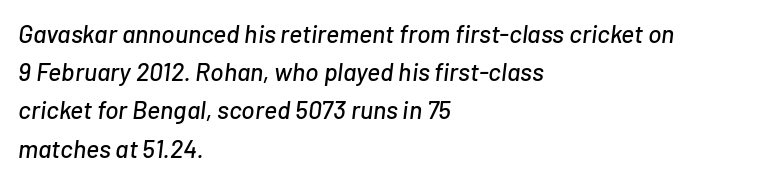
{"italic": "yes", "lean": "right", "slant_degrees": 7, "underline": "no", "align": "left", "line_spacing": "normal", "line_spacing_ratio": 1.53, "letter_spacing": "normal", "letter_spacing_em": 0.0, "glyph_px": 25}
